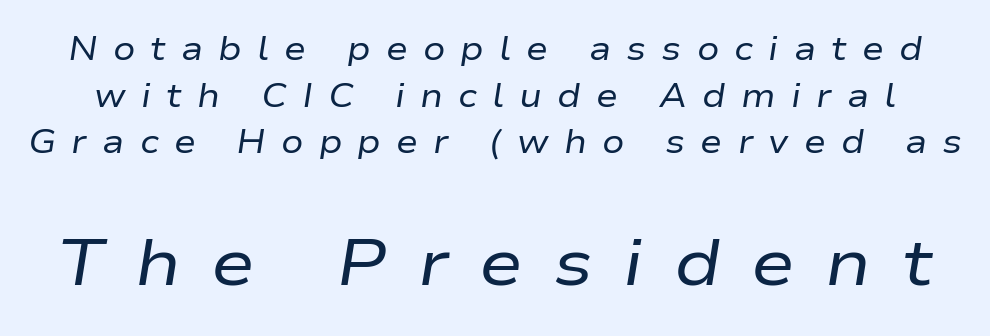
{"italic": "yes", "lean": "right", "slant_degrees": 9, "bold": "no", "weight": "regular", "width": "wide", "stroke_contrast": "low", "x_height": "medium", "monospaced": "no", "underline": "no", "line_spacing": "normal", "line_spacing_ratio": 1.41, "letter_spacing": "wide", "letter_spacing_em": 0.46, "larger_block": "second", "size_ratio": 2.0, "glyph_px": 66}
